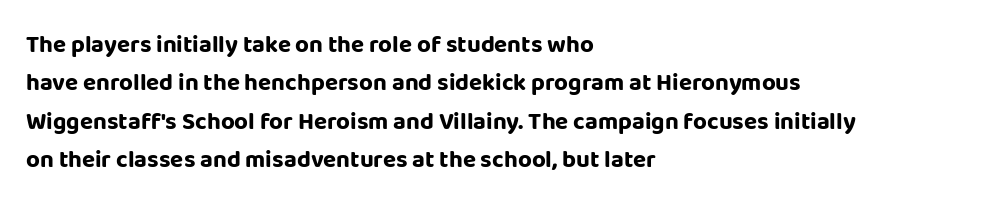
Check the space under the baseline: it is left empty. A classic flush-left, rag-right setting is used for this passage. These lines sit exactly where default settings would place them. Students, note that the glyphs here touch the page at normal intervals. The type sits square on the baseline with zero lean.
